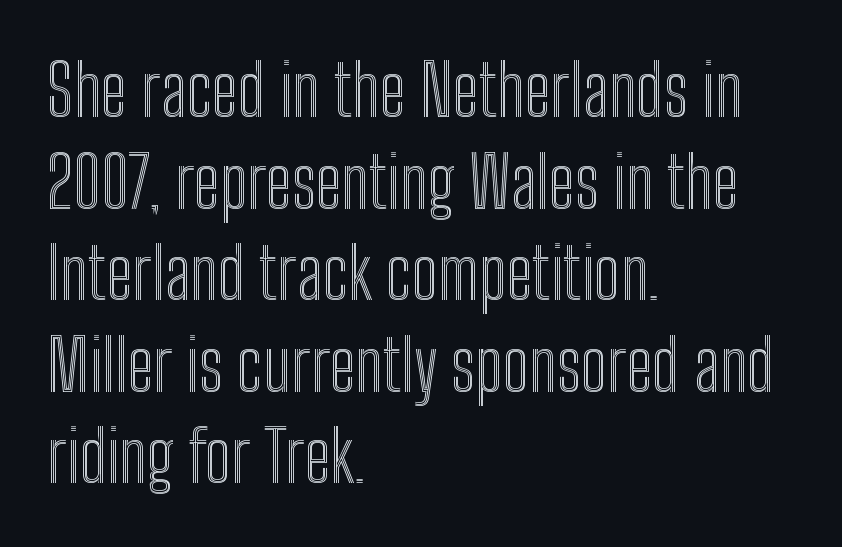
The image shows 71 px condensed type, upright; set left-aligned, normal line spacing (1.29x), normal letter spacing, not underlined; a medium x-height.
